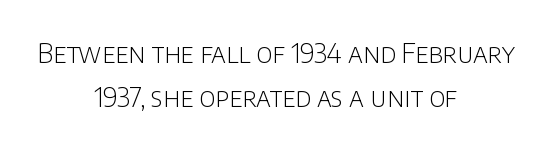
The typesetter chose a symmetrical, centered arrangement here. Each row of text sits above clean, open space. Italic: no, the glyphs are upright roman. Vertically, the passage feels balanced, rows spaced as you'd expect.
